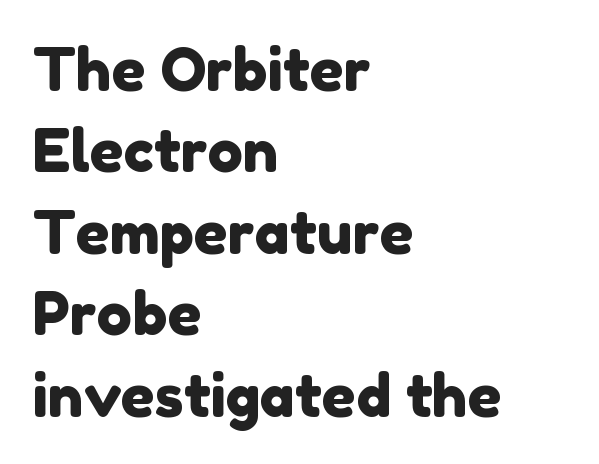
{"serif": "no", "width": "normal", "stroke_contrast": "low", "x_height": "medium", "monospaced": "no", "underline": "no", "align": "left", "line_spacing": "normal", "line_spacing_ratio": 1.38, "letter_spacing": "normal", "letter_spacing_em": 0.0, "glyph_px": 59}
